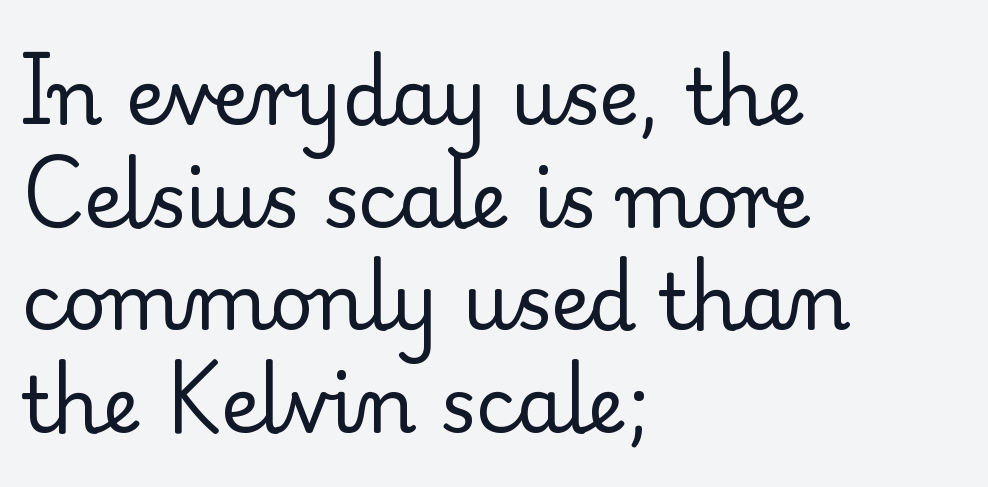
The passage shown is typed in a proportional face where columns would drift. Style check: upright. Typographically, this falls in the serif category. No heavy texture on the line: the type isn't bold. Normally led — the rows are evenly, conventionally spaced.
